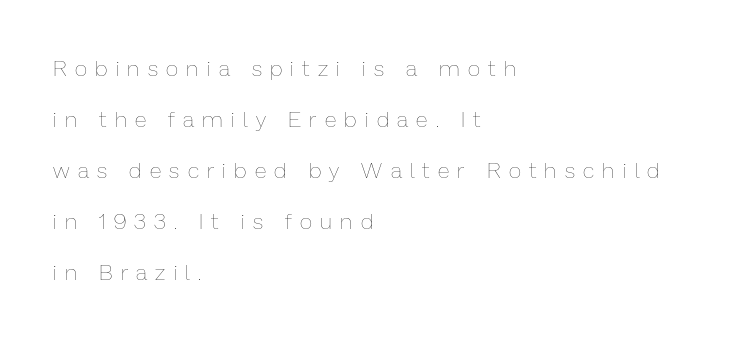
{"italic": "no", "bold": "no", "underline": "no", "align": "left", "line_spacing": "loose", "line_spacing_ratio": 2.32, "letter_spacing": "wide", "letter_spacing_em": 0.38, "glyph_px": 22}
